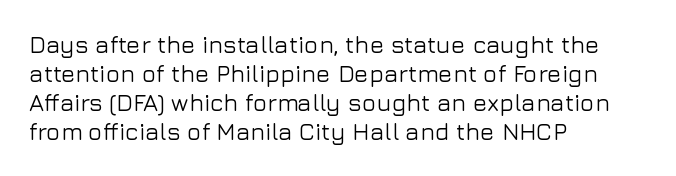
{"italic": "no", "underline": "no", "align": "left", "line_spacing_ratio": 1.21, "letter_spacing": "normal", "letter_spacing_em": 0.0, "glyph_px": 24}
